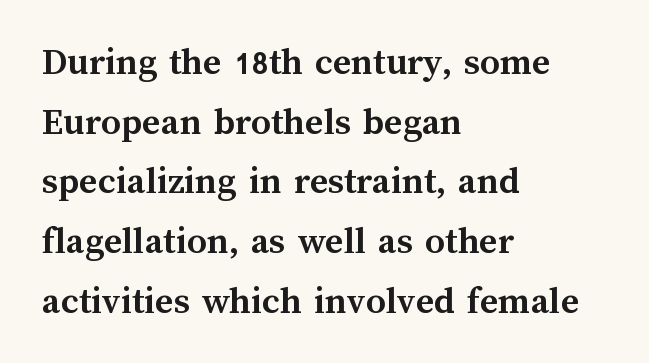
The image shows 39 px semibold type, upright; set left-aligned, normal line spacing (1.53x), normal letter spacing, not underlined; medium stroke contrast and a medium x-height.
